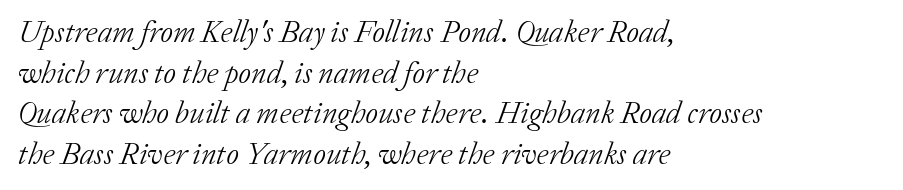
{"serif": "yes", "italic": "yes", "lean": "right", "slant_degrees": 20, "bold": "no", "weight": "light", "width": "normal", "stroke_contrast": "low", "x_height": "medium", "monospaced": "no", "underline": "no", "align": "left", "line_spacing": "normal", "line_spacing_ratio": 1.31, "letter_spacing": "normal", "letter_spacing_em": 0.0, "glyph_px": 31}
